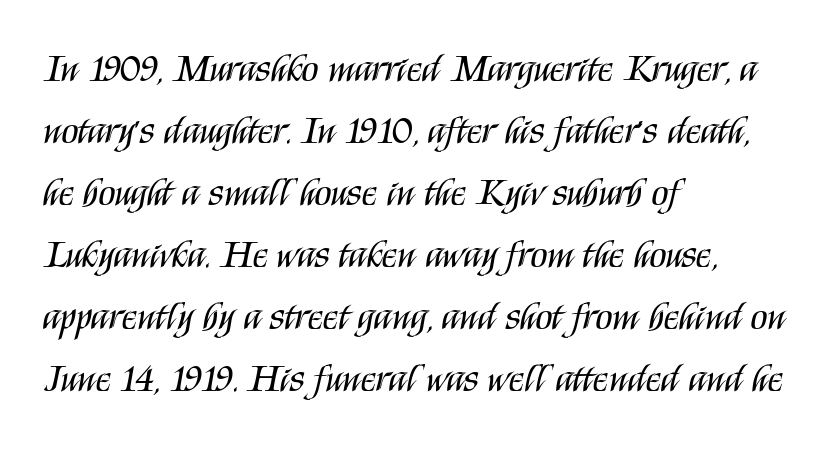
Q: Is the text bold? A: No.
Q: Is the text italic (slanted)? A: Yes.
Q: Is the typeface a serif or a sans-serif typeface? A: Sans-serif.
Q: Is the text underlined? A: No.
Q: How is the paragraph aligned? A: Left-aligned.
Q: Is the spacing between letters normal or unusually wide? A: Normal.
Q: Is the spacing between lines tight, normal or loose? A: Normal.
Q: Width (condensed, normal, or wide)? A: Condensed.
Q: Stroke contrast? A: Medium.
Q: x-height? A: Large.
Q: Monospaced? A: No.
